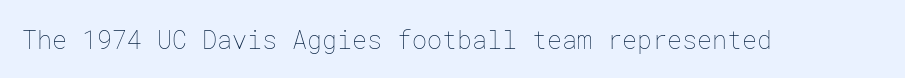
The image shows 25 px text type, upright; set normal letter spacing, not underlined.
